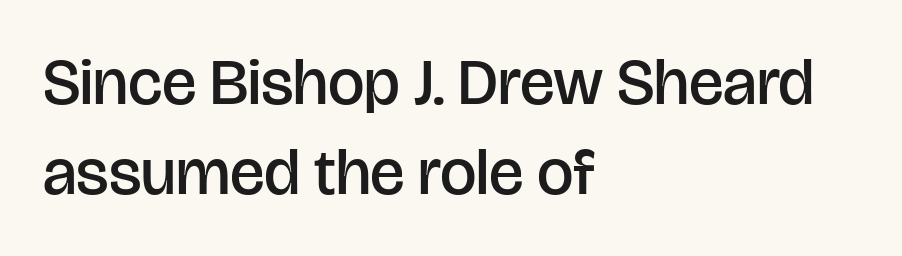
Each letter's strokes conclude bluntly, with no projecting serifs. The letters stand upright; this is a roman face. Nobody drew a line under any word here. I'd describe the lettering as semibold — firm but not a full bold. The vertical gap from one line to the next is medium.
